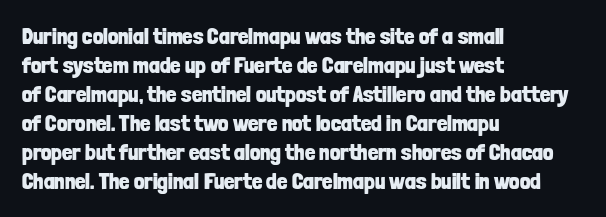
{"italic": "no", "bold": "yes", "underline": "no", "align": "left", "line_spacing": "normal", "line_spacing_ratio": 1.26, "letter_spacing": "normal", "letter_spacing_em": 0.0, "glyph_px": 23}
